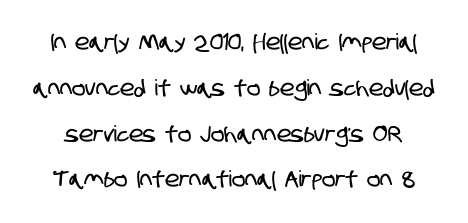
Underlining? Definitely not there. How are the letters spaced? Ordinarily, with no added tracking. Honestly, the rows look like they've been pulled way apart.
